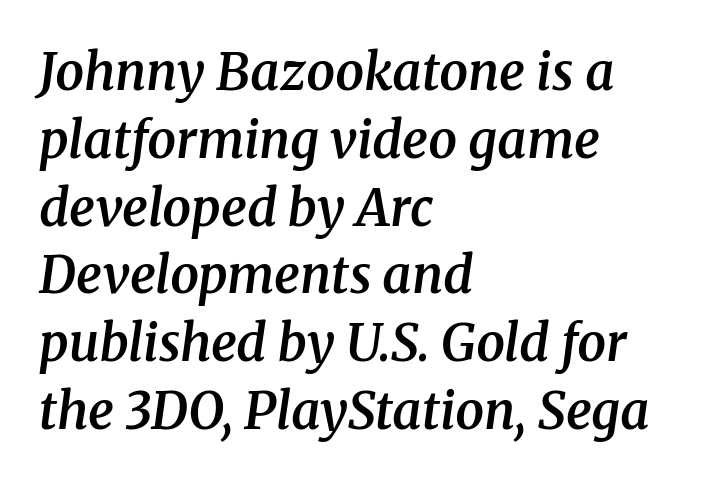
The image shows 51 px semibold serif type, italic (leaning right); set left-aligned, normal line spacing (1.33x), normal letter spacing, not underlined; medium stroke contrast and a medium x-height.
